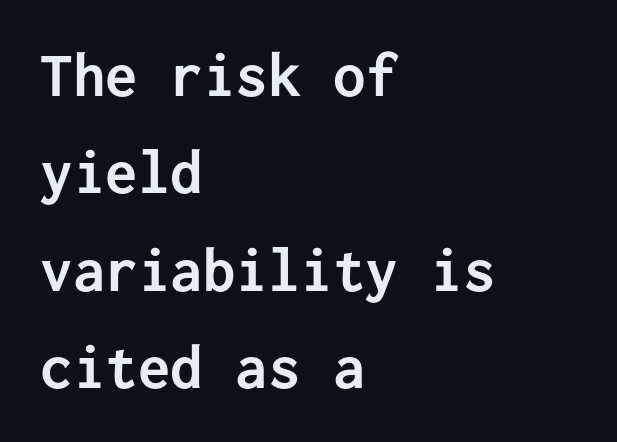
The image shows 65 px semibold sans-serif type, upright, monospaced; set left-aligned, normal line spacing (1.5x), normal letter spacing, not underlined; low stroke contrast and a medium x-height.
